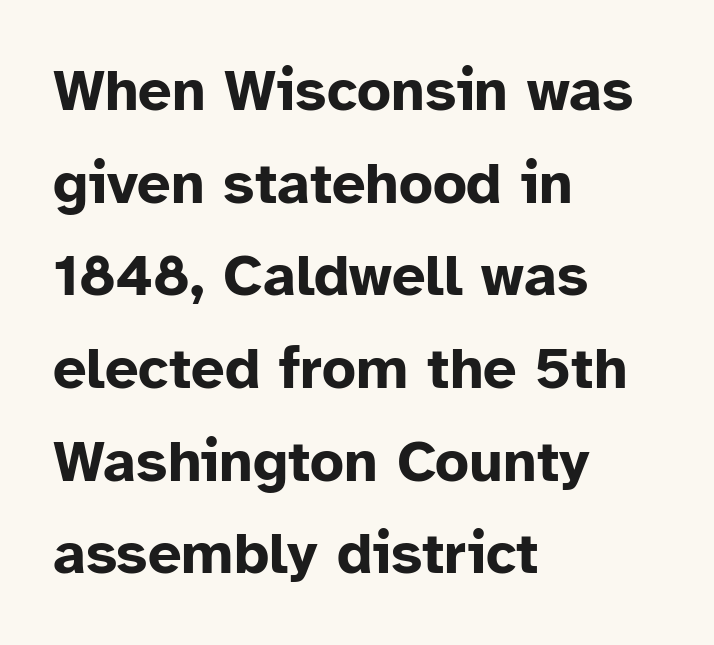
The image shows 59 px bold sans-serif type, upright; set left-aligned, normal line spacing (1.57x), normal letter spacing, not underlined; low stroke contrast and a medium x-height.
